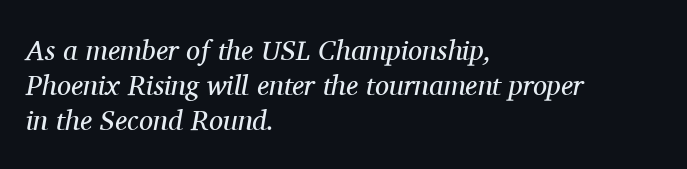
If you measured baseline to baseline, you'd find a middling distance. The typeface has the unassuming heft of standard copy or less. Looking at the ascenders, they clearly lean. Compared with typical body copy, the letter spacing here is the same. Is this a fixed-width face? No — the glyphs have proportional, varying widths.
